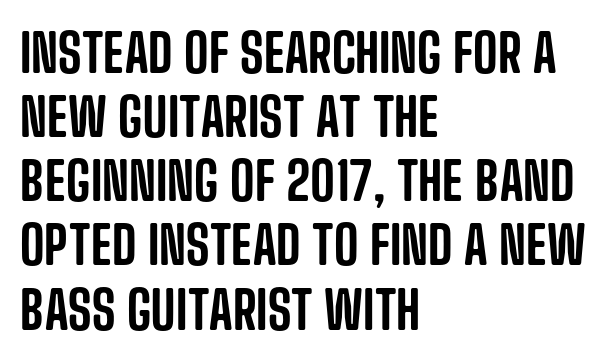
Q: Is the text italic (slanted)? A: No, it is upright.
Q: Is the typeface a serif or a sans-serif typeface? A: Sans-serif.
Q: Is the text underlined? A: No.
Q: How is the paragraph aligned? A: Left-aligned.
Q: Is the spacing between letters normal or unusually wide? A: Normal.
Q: Width (condensed, normal, or wide)? A: Condensed.
Q: Stroke contrast? A: Low.
Q: x-height? A: Large.
Q: Monospaced? A: No.
